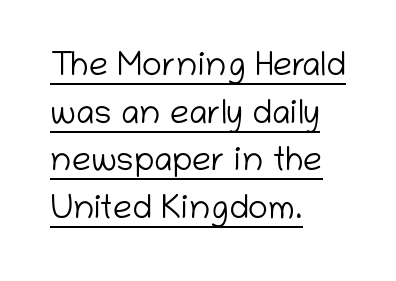
Q: Is the text bold? A: No.
Q: Is the text italic (slanted)? A: No, it is upright.
Q: Is the typeface a serif or a sans-serif typeface? A: Sans-serif.
Q: Is the text underlined? A: Yes.
Q: How is the paragraph aligned? A: Left-aligned.
Q: Is the spacing between letters normal or unusually wide? A: Normal.
Q: Is the spacing between lines tight, normal or loose? A: Normal.
Q: Width (condensed, normal, or wide)? A: Normal.
Q: Stroke contrast? A: Low.
Q: x-height? A: Medium.
Q: Monospaced? A: No.
